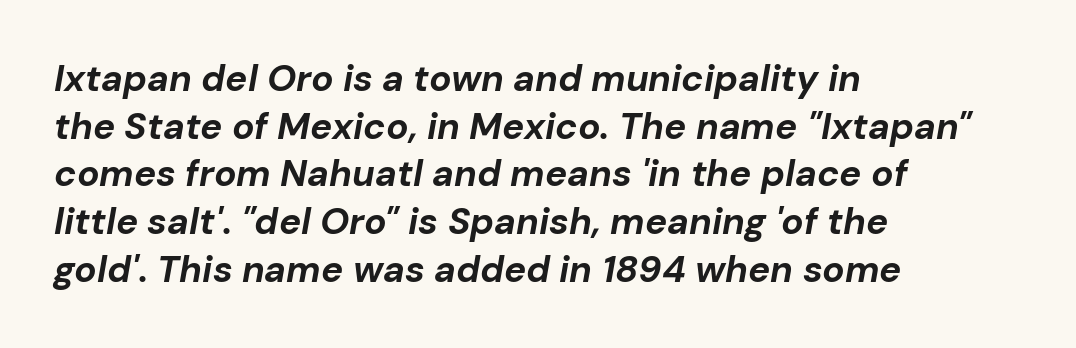
Emphasis by weight is at full strength: bold. Whoever set this chose a conventional vertical rhythm. When letters slant like this, we call the style italic. Clear beneath every line of the passage. No extra tracking has been applied to these lines.
